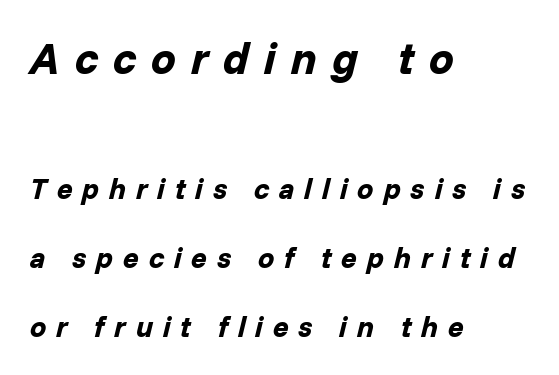
The image shows 44 px bold type, italic (leaning right); set left-aligned, loose line spacing (2.38x), unusually wide letter spacing (+0.34 em), not underlined; the first (top) block is 1.52x larger; low stroke contrast and a medium x-height.
